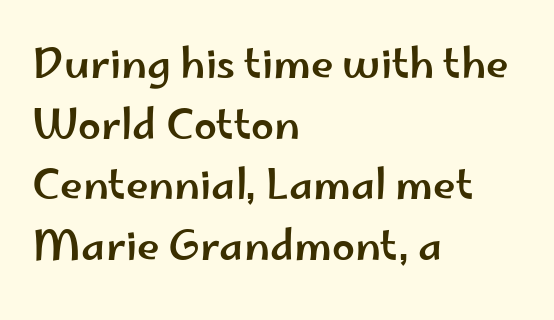
The setting favours the left margin, as ordinary paragraphs usually do. Letterform terminals end flat and unadorned throughout the passage. This sample uses plain, unmodified letter spacing. You could not count columns in this text — the font is proportionally spaced. A bare baseline throughout the passage.
